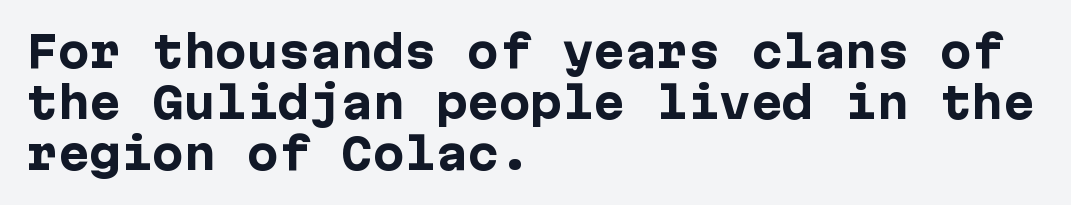
The space beneath each line is pristine and unruled. Posture: upright roman. This is heavy type, rendered in bold. Letter spacing: default.
